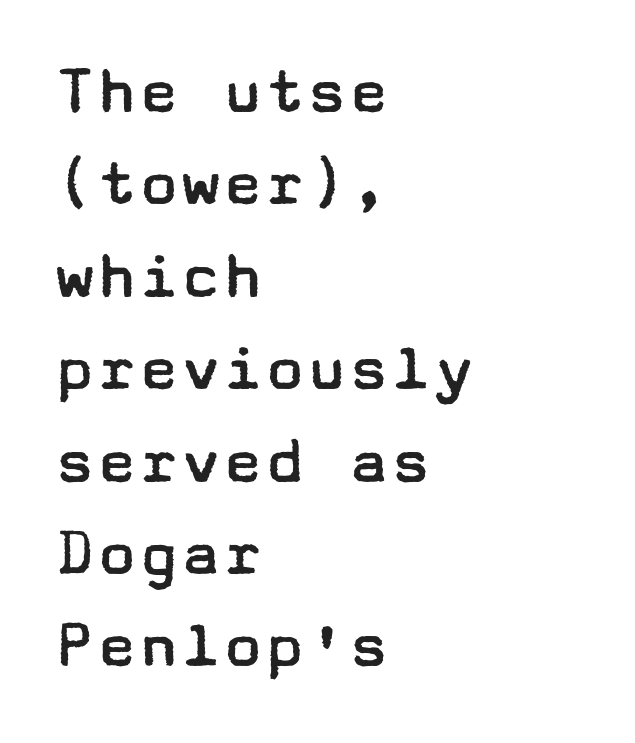
{"serif": "no", "italic": "no", "bold": "no", "weight": "regular", "width": "wide", "stroke_contrast": "low", "x_height": "medium", "underline": "no", "align": "left", "line_spacing": "normal", "line_spacing_ratio": 1.32, "letter_spacing": "normal", "letter_spacing_em": 0.0, "glyph_px": 70}
